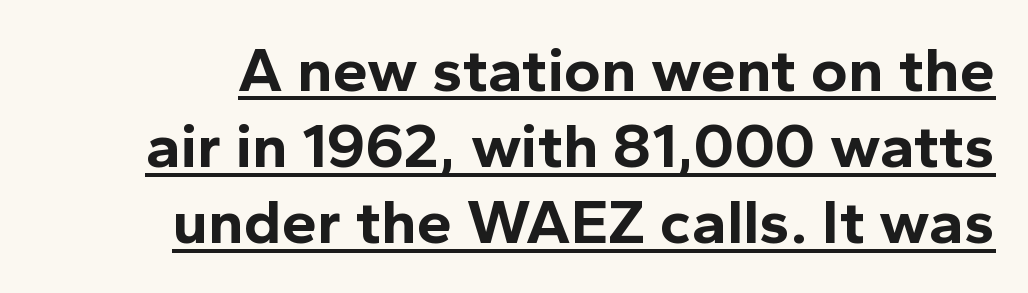
{"serif": "no", "italic": "no", "bold": "yes", "weight": "bold", "width": "normal", "x_height": "medium", "monospaced": "no", "underline": "yes", "line_spacing_ratio": 1.21, "letter_spacing": "normal", "letter_spacing_em": 0.0, "glyph_px": 63}
